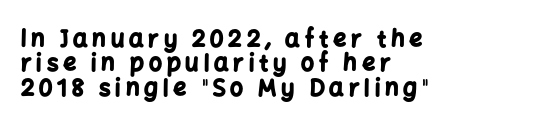
Q: Is the text bold? A: Yes.
Q: Is the text italic (slanted)? A: No, it is upright.
Q: Is the text underlined? A: No.
Q: How is the paragraph aligned? A: Left-aligned.
Q: Is the spacing between letters normal or unusually wide? A: Unusually wide.
Q: Is the spacing between lines tight, normal or loose? A: Tight.
